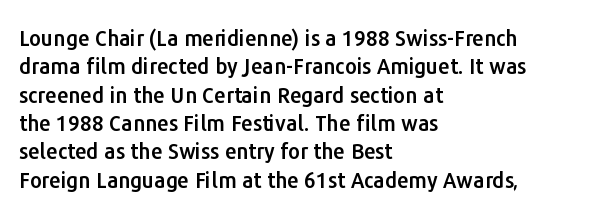
Posture: upright roman. The foot of each line stays bare and open. The passage shown stacks its lines at a standard gap. Alignment: flush left. The horizontal fit of the characters is conventional and even.
